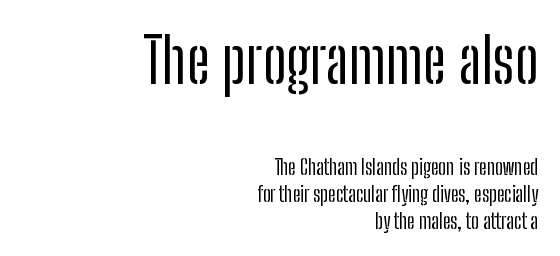
The image shows 63 px condensed sans-serif type, upright; set right-aligned, normal line spacing (1.29x), normal letter spacing, not underlined; the first (top) block is 3.0x larger; low stroke contrast and a medium x-height.
